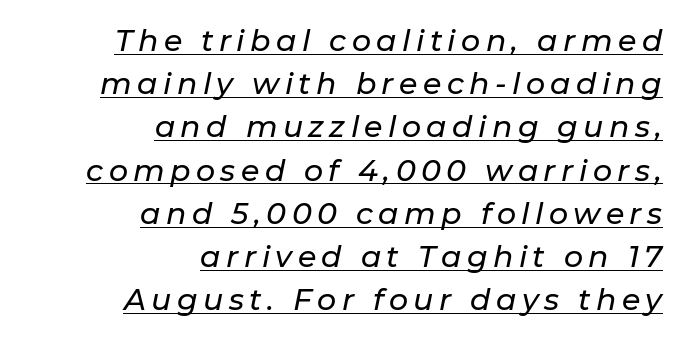
Q: Is the text italic (slanted)? A: Yes, it leans right by about 11 degrees.
Q: Is the text underlined? A: Yes.
Q: How is the paragraph aligned? A: Right-aligned.
Q: Is the spacing between lines tight, normal or loose? A: Normal.
Q: Width (condensed, normal, or wide)? A: Normal.
Q: Stroke contrast? A: Low.
Q: x-height? A: Medium.
Q: Monospaced? A: No.
